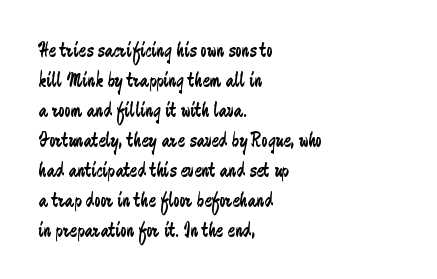
{"bold": "no", "underline": "no", "align": "left", "line_spacing": "normal", "line_spacing_ratio": 1.36, "letter_spacing": "normal", "letter_spacing_em": 0.0, "glyph_px": 22}
